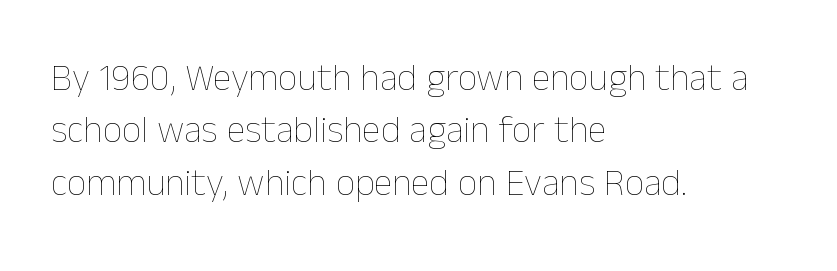
Q: Is the text bold? A: No.
Q: Is the text italic (slanted)? A: No, it is upright.
Q: Is the text underlined? A: No.
Q: How is the paragraph aligned? A: Left-aligned.
Q: Is the spacing between letters normal or unusually wide? A: Normal.
Q: Is the spacing between lines tight, normal or loose? A: Normal.
Q: Width (condensed, normal, or wide)? A: Normal.
Q: Stroke contrast? A: Low.
Q: x-height? A: Medium.
Q: Monospaced? A: No.
